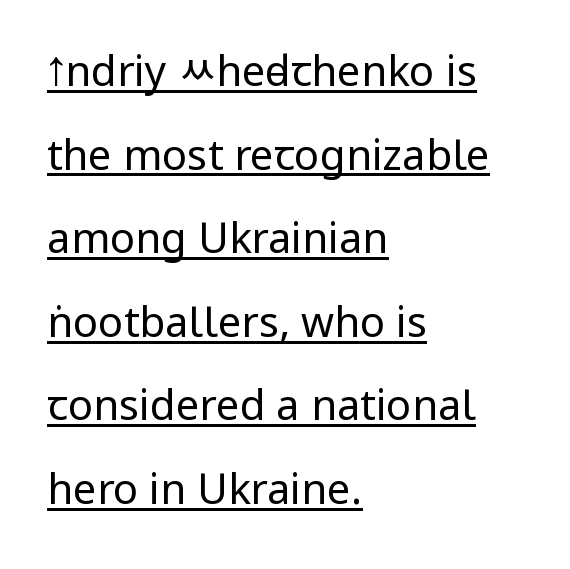
Q: Is the text bold? A: No.
Q: Is the text italic (slanted)? A: No, it is upright.
Q: Is the typeface a serif or a sans-serif typeface? A: Sans-serif.
Q: Is the text underlined? A: Yes.
Q: How is the paragraph aligned? A: Left-aligned.
Q: Is the spacing between letters normal or unusually wide? A: Normal.
Q: Is the spacing between lines tight, normal or loose? A: Loose.
Q: Width (condensed, normal, or wide)? A: Condensed.
Q: Stroke contrast? A: Low.
